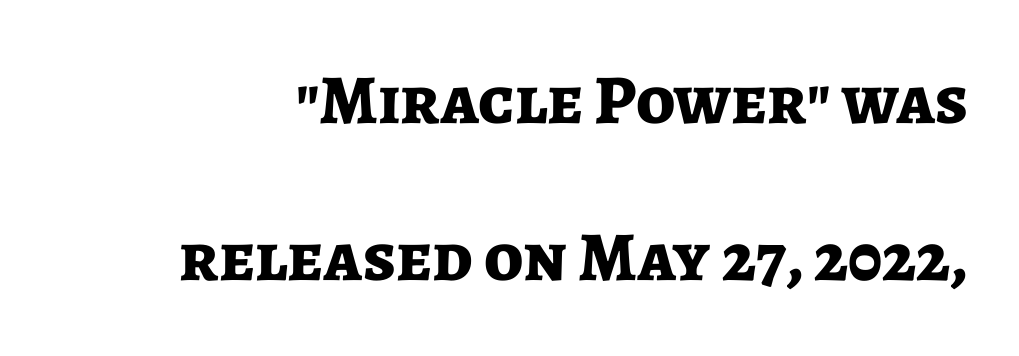
Just letters on the line, the space beneath them empty. Unlike italic type, these characters show no tilt at all. Nothing sits at the stroke ends, so this counts as sans-serif. Spacing verdict: proportional, widths tailored to each character. Leading is clearly above the norm, producing a sparse column.
